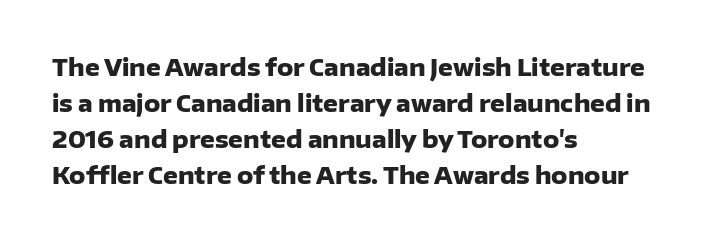
Q: Is the text bold? A: Yes.
Q: Is the text italic (slanted)? A: No, it is upright.
Q: Is the text underlined? A: No.
Q: How is the paragraph aligned? A: Left-aligned.
Q: Is the spacing between letters normal or unusually wide? A: Normal.
Q: Is the spacing between lines tight, normal or loose? A: Normal.
